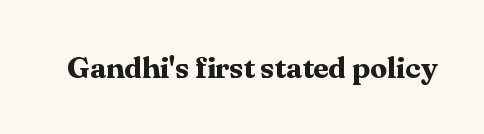
Q: Is the text bold? A: Yes.
Q: Is the text italic (slanted)? A: No, it is upright.
Q: Is the typeface a serif or a sans-serif typeface? A: Serif.
Q: Is the text underlined? A: No.
Q: Is the spacing between letters normal or unusually wide? A: Normal.
Q: Width (condensed, normal, or wide)? A: Normal.
Q: Stroke contrast? A: Medium.
Q: x-height? A: Medium.
Q: Monospaced? A: No.
